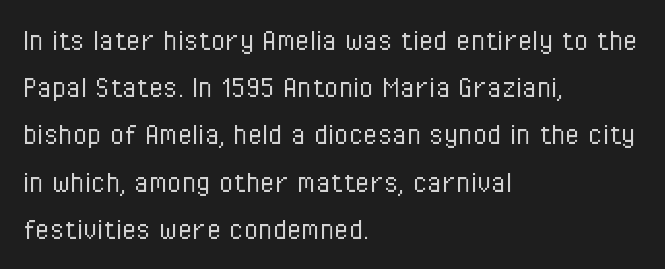
Q: Is the text bold? A: No.
Q: Is the text italic (slanted)? A: No, it is upright.
Q: Is the typeface a serif or a sans-serif typeface? A: Sans-serif.
Q: Is the text underlined? A: No.
Q: How is the paragraph aligned? A: Left-aligned.
Q: Is the spacing between letters normal or unusually wide? A: Normal.
Q: Is the spacing between lines tight, normal or loose? A: Normal.
Q: Width (condensed, normal, or wide)? A: Condensed.
Q: Stroke contrast? A: Low.
Q: x-height? A: Medium.
Q: Monospaced? A: No.
